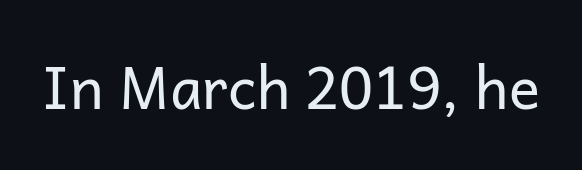
Q: Is the text bold? A: No.
Q: Is the text italic (slanted)? A: No, it is upright.
Q: Is the typeface a serif or a sans-serif typeface? A: Sans-serif.
Q: Is the text underlined? A: No.
Q: Is the spacing between letters normal or unusually wide? A: Normal.
Q: Width (condensed, normal, or wide)? A: Normal.
Q: Stroke contrast? A: Low.
Q: x-height? A: Medium.
Q: Monospaced? A: No.
